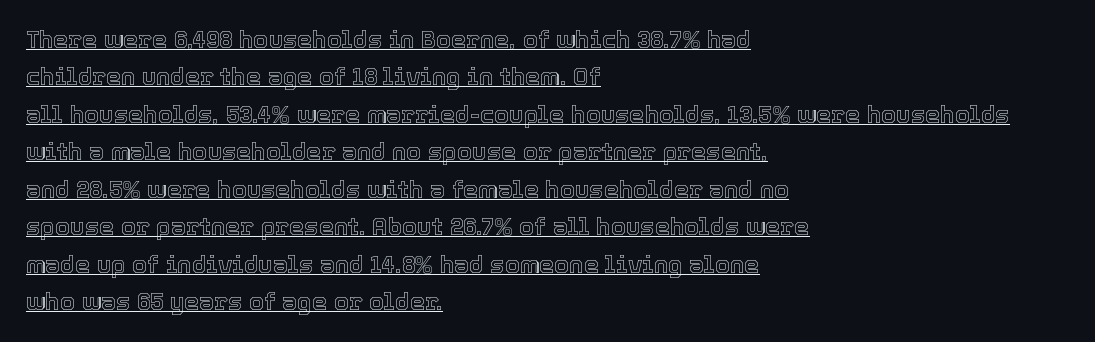
The image shows 24 px text type, upright; set left-aligned, normal line spacing (1.56x), normal letter spacing, underlined.
